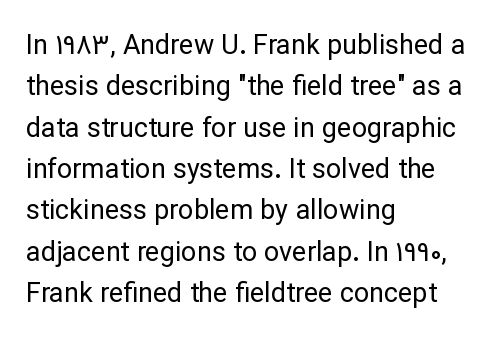
The image shows 27 px text type, upright; set left-aligned, normal line spacing (1.53x), normal letter spacing, not underlined.
